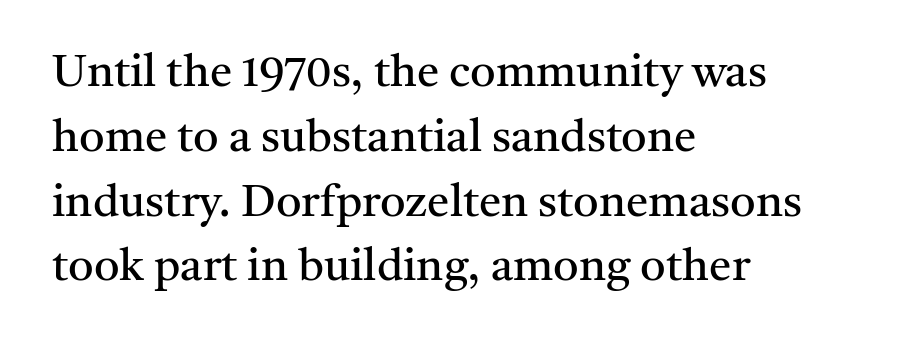
The image shows 45 px regular-weight serif type, upright; set left-aligned, normal line spacing (1.44x), normal letter spacing, not underlined; medium stroke contrast and a medium x-height.
